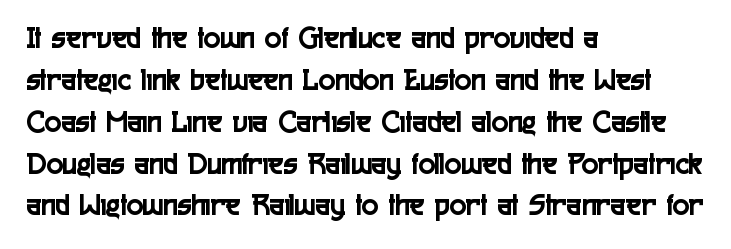
{"serif": "no", "italic": "no", "width": "condensed", "x_height": "medium", "monospaced": "no", "underline": "no", "align": "left", "line_spacing": "normal", "line_spacing_ratio": 1.35, "letter_spacing": "normal", "letter_spacing_em": 0.0, "glyph_px": 31}
